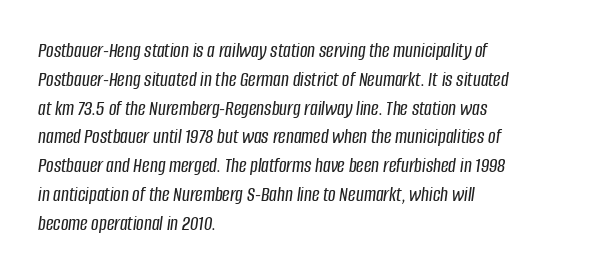
The image shows 21 px text type, italic (leaning right); set left-aligned, normal line spacing (1.37x), normal letter spacing, not underlined.
